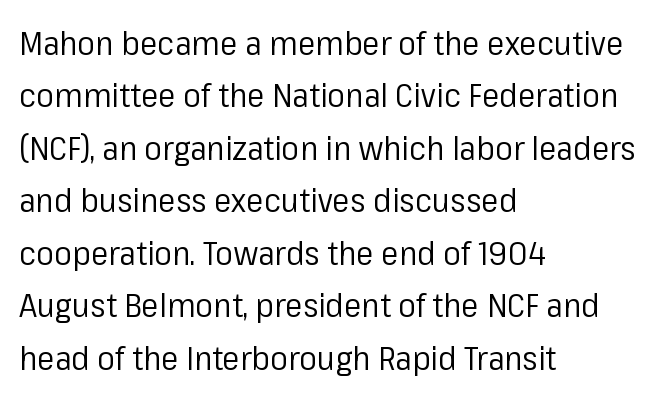
The image shows 33 px regular-weight sans-serif type, upright; set left-aligned, normal line spacing (1.59x), normal letter spacing, not underlined; low stroke contrast and a medium x-height.
